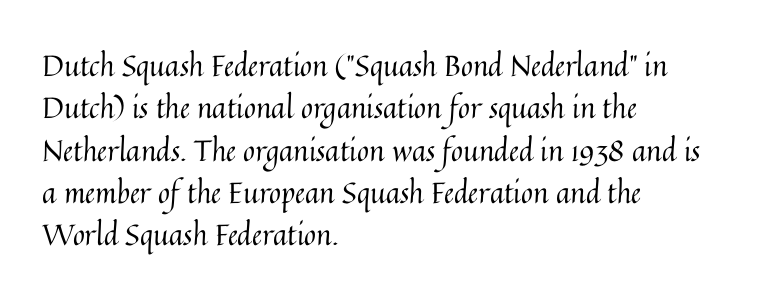
{"bold": "no", "weight": "regular", "width": "normal", "stroke_contrast": "medium", "x_height": "medium", "monospaced": "no", "underline": "no", "align": "left", "line_spacing": "normal", "line_spacing_ratio": 1.46, "letter_spacing": "normal", "letter_spacing_em": 0.0, "glyph_px": 29}
